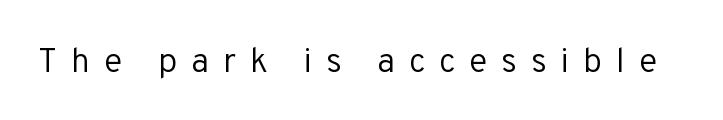
No heavy texture on the line: the type isn't bold. Honestly, there is no underline to notice here at all. Classification — sans serif. Looks like regular typesetting: each glyph gets only the width it needs. Posture: vertical.
